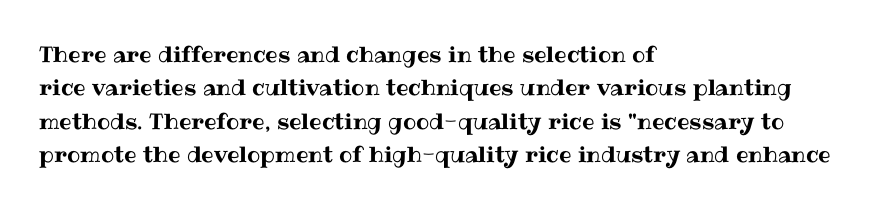
Regarding leading, the lines here are spaced in the standard way. The typography opts for an upright posture over an oblique one. Caption: multi-line text, flush left, ragged right. Nothing unusual about the tracking: characters are spaced as the font intends.
